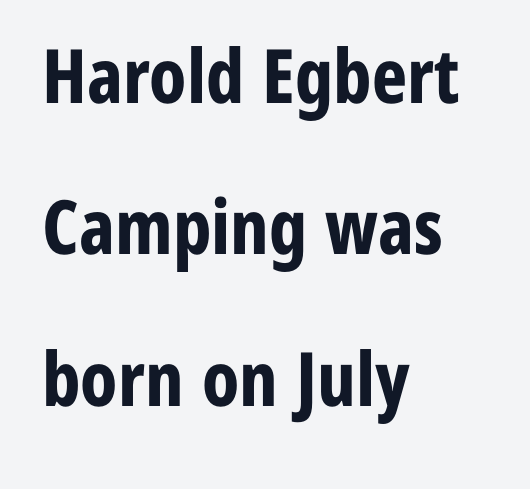
The passage shown is typeset with a sans-serif family. Rows of type keep a wide berth in the vertical direction. Does the copy run flush right? No — it runs flush left. Tracking value appears to be zero — textbook default spacing. Underline: absent. It's the straight-up-and-down kind of type.
